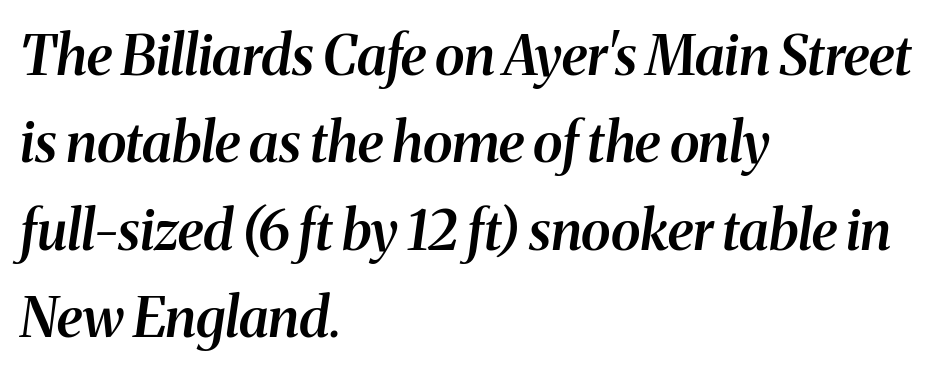
{"serif": "yes", "italic": "yes", "lean": "right", "slant_degrees": 8, "bold": "semi", "weight": "semibold", "width": "normal", "stroke_contrast": "medium", "x_height": "medium", "monospaced": "no", "underline": "no", "align": "left", "line_spacing": "normal", "line_spacing_ratio": 1.59, "letter_spacing": "normal", "letter_spacing_em": 0.0, "glyph_px": 55}
